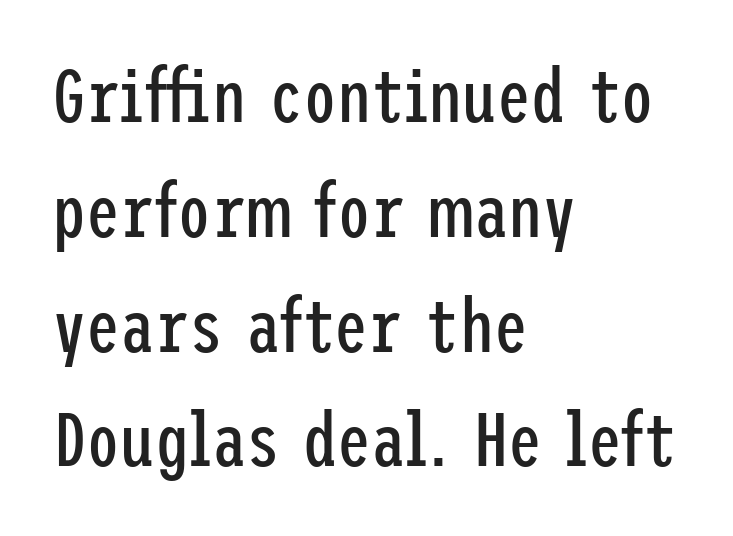
{"serif": "no", "italic": "no", "bold": "no", "weight": "regular", "width": "condensed", "stroke_contrast": "low", "x_height": "medium", "underline": "no", "align": "left", "line_spacing": "normal", "line_spacing_ratio": 1.51, "letter_spacing": "normal", "letter_spacing_em": 0.0, "glyph_px": 76}
